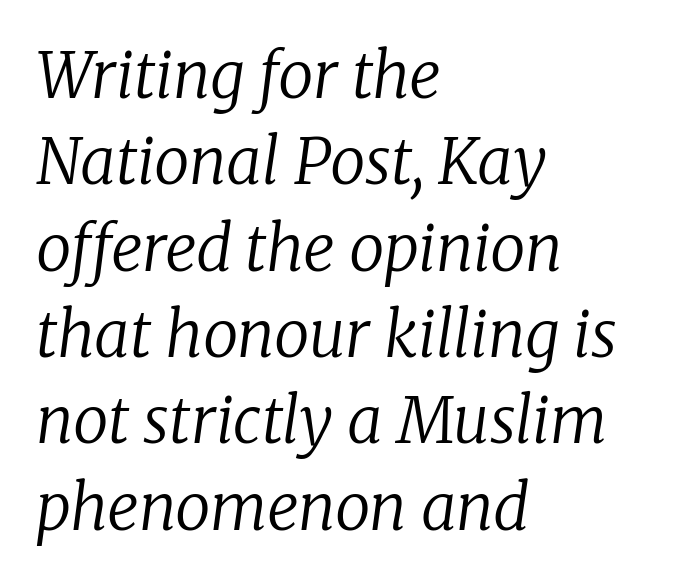
{"serif": "yes", "italic": "yes", "lean": "right", "slant_degrees": 8, "bold": "no", "weight": "regular", "width": "normal", "stroke_contrast": "low", "x_height": "medium", "monospaced": "no", "underline": "no", "align": "left", "line_spacing": "normal", "line_spacing_ratio": 1.37, "letter_spacing": "normal", "letter_spacing_em": 0.0, "glyph_px": 63}
